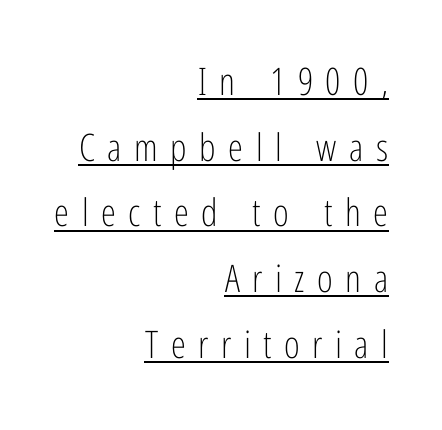
Letterform terminals end flat and unadorned throughout the passage. Upright lettering throughout. Think of a printed novel: that variable character pitch is what you see here. Each word looks stretched out because of the extra space between its letters. The face used here appears with an underline applied.
